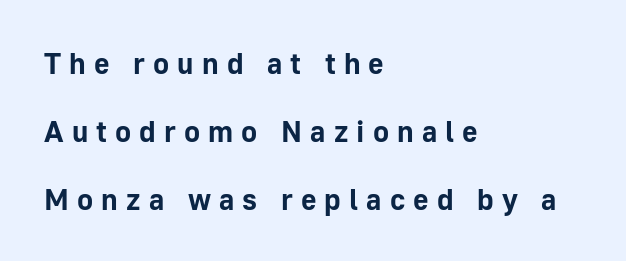
The image shows 30 px bold sans-serif type, upright; set left-aligned, loose line spacing (2.26x), unusually wide letter spacing (+0.27 em), not underlined; low stroke contrast and a medium x-height.
